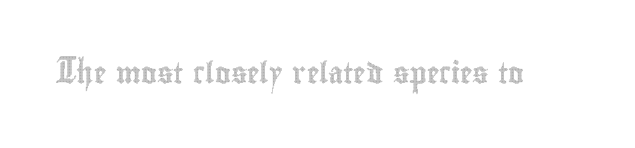
The image shows 21 px text type, upright; set normal letter spacing, not underlined.
